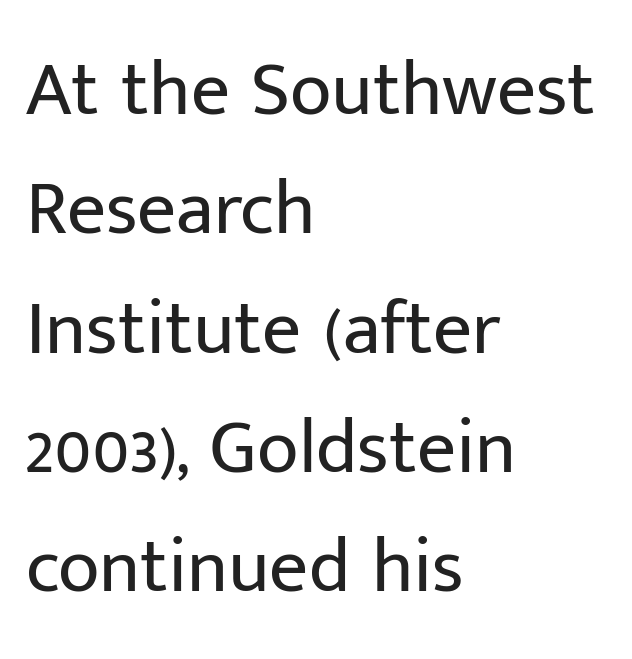
Q: Is the text bold? A: No.
Q: Is the text italic (slanted)? A: No, it is upright.
Q: Is the typeface a serif or a sans-serif typeface? A: Sans-serif.
Q: Is the text underlined? A: No.
Q: How is the paragraph aligned? A: Left-aligned.
Q: Is the spacing between letters normal or unusually wide? A: Normal.
Q: Is the spacing between lines tight, normal or loose? A: Normal.
Q: Width (condensed, normal, or wide)? A: Normal.
Q: Stroke contrast? A: Low.
Q: x-height? A: Medium.
Q: Monospaced? A: No.
